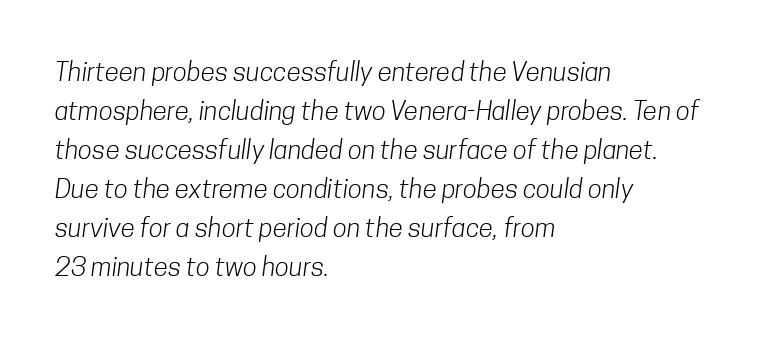
The image shows 26 px text type; set left-aligned, normal line spacing (1.5x), normal letter spacing, not underlined.
